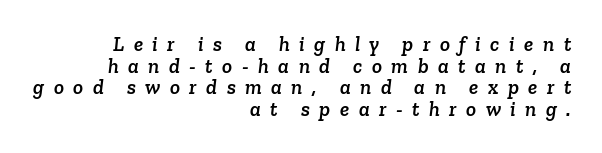
The text block is weighted toward the right margin, trailing off unevenly leftward. There is plenty of visible air inserted between adjacent glyphs. This block would grow much taller if given ordinary leading; it's compressed now. The space directly below the letters is spotless.
